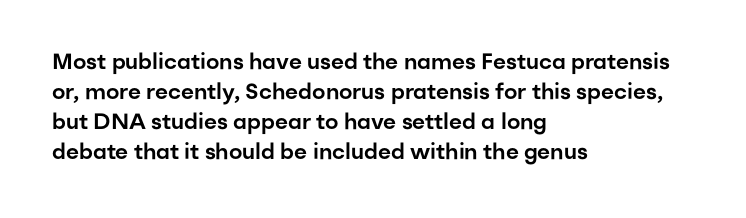
The image shows 22 px text type, upright; set left-aligned, normal line spacing (1.37x), normal letter spacing, not underlined.
